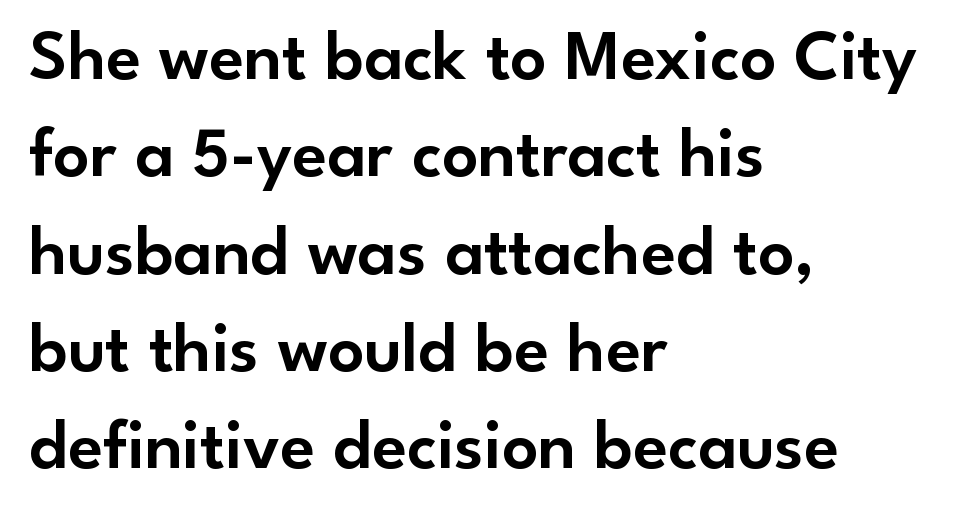
The image shows 71 px sans-serif type, upright; set left-aligned, normal line spacing (1.37x), normal letter spacing, not underlined; low stroke contrast and a small x-height.
